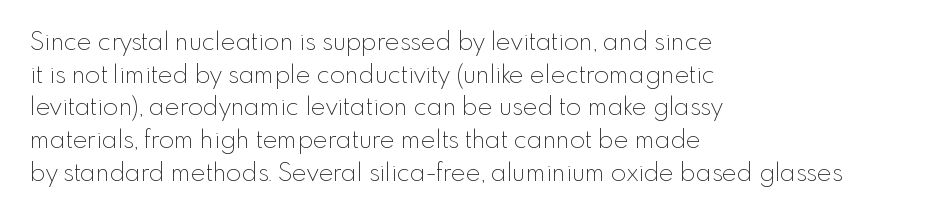
What's the leading like? Ordinary, nothing unusual. The passage shown has conventional tracking throughout. The typography opts for an upright posture over an oblique one. The passage is arranged the way most books set body copy — flush left.
